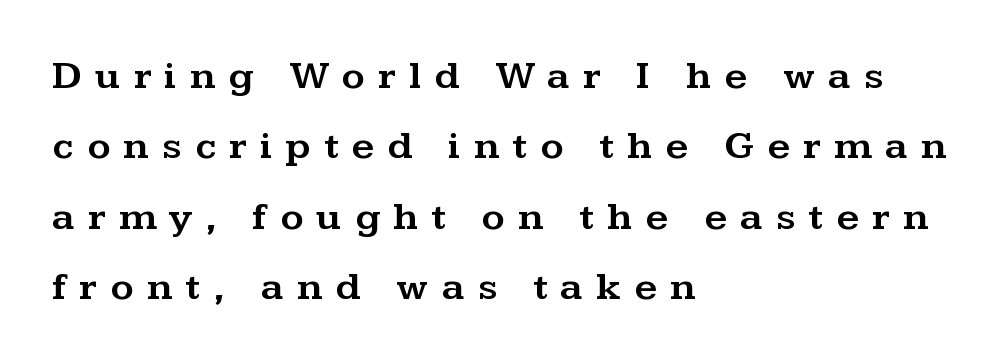
The image shows 40 px wide serif type, upright; set left-aligned, line spacing 1.76x, unusually wide letter spacing (+0.33 em), not underlined; medium stroke contrast and a medium x-height.
